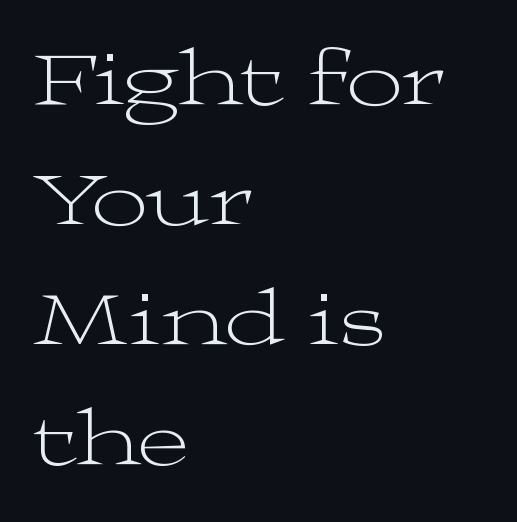
The image shows 79 px light, wide serif type, upright; set left-aligned, normal line spacing (1.52x), normal letter spacing, not underlined; medium stroke contrast and a medium x-height.
